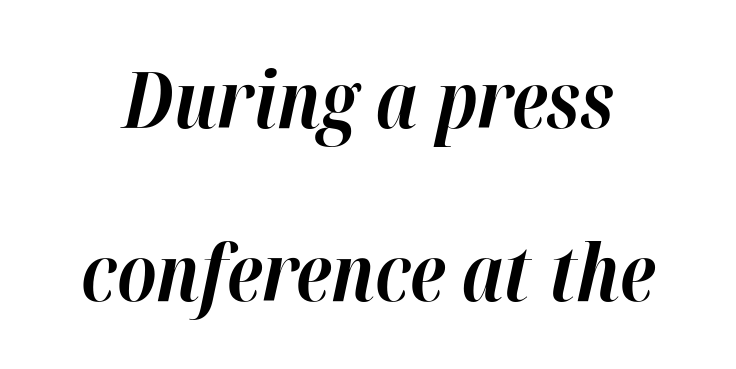
The passage shown is typed in a proportional face where columns would drift. Nothing unusual about the tracking: characters are spaced as the font intends. Slanted lettering throughout. Stroke thickness is high; the sample reads as a true bold. The line-height multiplier appears high, well above default. Words float on clear page, feet unadorned.
